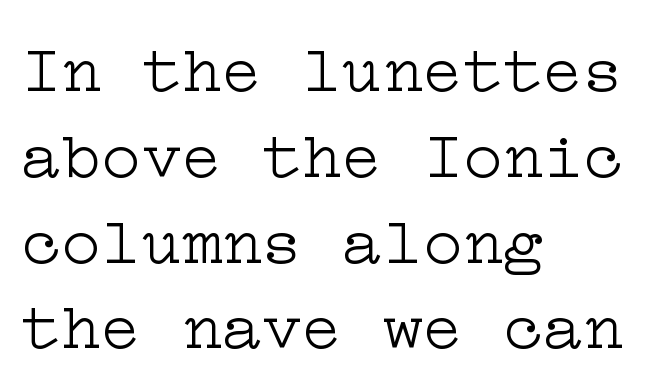
Q: Is the text bold? A: No.
Q: Is the text italic (slanted)? A: No, it is upright.
Q: Is the typeface a serif or a sans-serif typeface? A: Serif.
Q: Is the text underlined? A: No.
Q: How is the paragraph aligned? A: Left-aligned.
Q: Is the spacing between letters normal or unusually wide? A: Normal.
Q: Is the spacing between lines tight, normal or loose? A: Normal.
Q: Width (condensed, normal, or wide)? A: Wide.
Q: Stroke contrast? A: Low.
Q: x-height? A: Medium.
